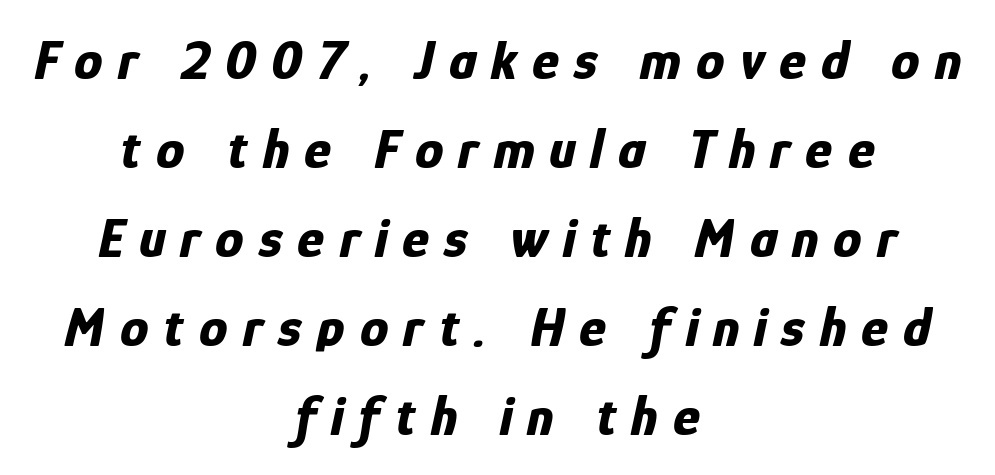
The image shows 57 px bold, condensed type, italic (leaning right); set centered, normal line spacing (1.56x), unusually wide letter spacing (+0.26 em), not underlined; low stroke contrast and a medium x-height.
